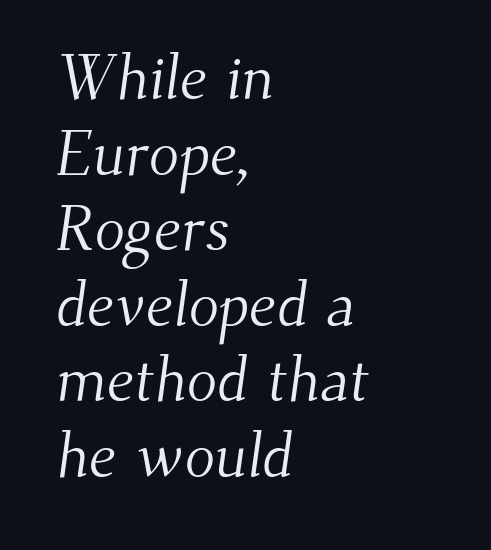
{"serif": "yes", "bold": "no", "weight": "light", "width": "normal", "stroke_contrast": "medium", "x_height": "small", "monospaced": "no", "underline": "no", "align": "left", "line_spacing_ratio": 1.2, "letter_spacing": "normal", "letter_spacing_em": 0.0, "glyph_px": 63}
